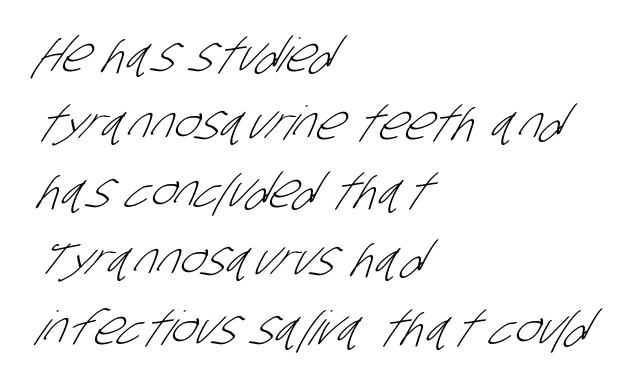
Q: Is the text bold? A: No.
Q: Is the typeface a serif or a sans-serif typeface? A: Sans-serif.
Q: Is the text underlined? A: No.
Q: How is the paragraph aligned? A: Left-aligned.
Q: Is the spacing between letters normal or unusually wide? A: Normal.
Q: Is the spacing between lines tight, normal or loose? A: Normal.
Q: Width (condensed, normal, or wide)? A: Condensed.
Q: Stroke contrast? A: Low.
Q: x-height? A: Large.
Q: Monospaced? A: No.
